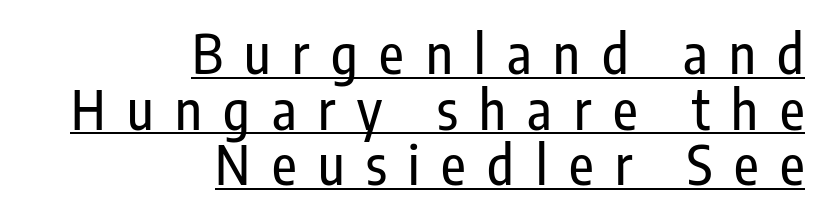
Q: Is the text italic (slanted)? A: No, it is upright.
Q: Is the typeface a serif or a sans-serif typeface? A: Sans-serif.
Q: Is the text underlined? A: Yes.
Q: How is the paragraph aligned? A: Right-aligned.
Q: Is the spacing between letters normal or unusually wide? A: Unusually wide.
Q: Is the spacing between lines tight, normal or loose? A: Tight.
Q: Width (condensed, normal, or wide)? A: Condensed.
Q: Stroke contrast? A: Low.
Q: x-height? A: Medium.
Q: Monospaced? A: No.
